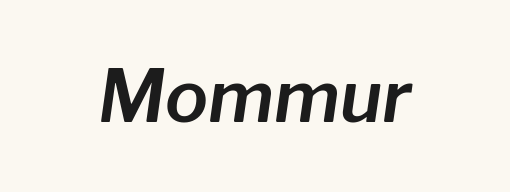
The space directly below the letters is spotless. Looks like regular typesetting: each glyph gets only the width it needs. In terms of letterspacing, this is plain default setting. Emphasis-style slanted type is in use.
